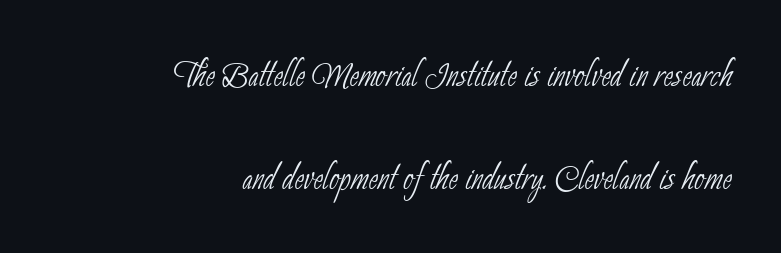
Q: Is the text bold? A: No.
Q: Is the typeface a serif or a sans-serif typeface? A: Sans-serif.
Q: Is the text underlined? A: No.
Q: How is the paragraph aligned? A: Right-aligned.
Q: Is the spacing between letters normal or unusually wide? A: Normal.
Q: Is the spacing between lines tight, normal or loose? A: Loose.
Q: Width (condensed, normal, or wide)? A: Condensed.
Q: Stroke contrast? A: Low.
Q: x-height? A: Small.
Q: Monospaced? A: No.
